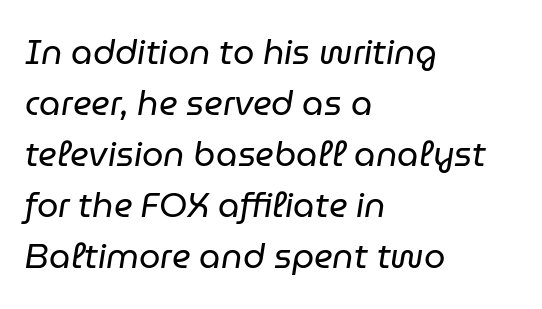
The image shows 34 px regular-weight type, italic (leaning right); set left-aligned, normal line spacing (1.5x), normal letter spacing, not underlined; low stroke contrast and a medium x-height.
